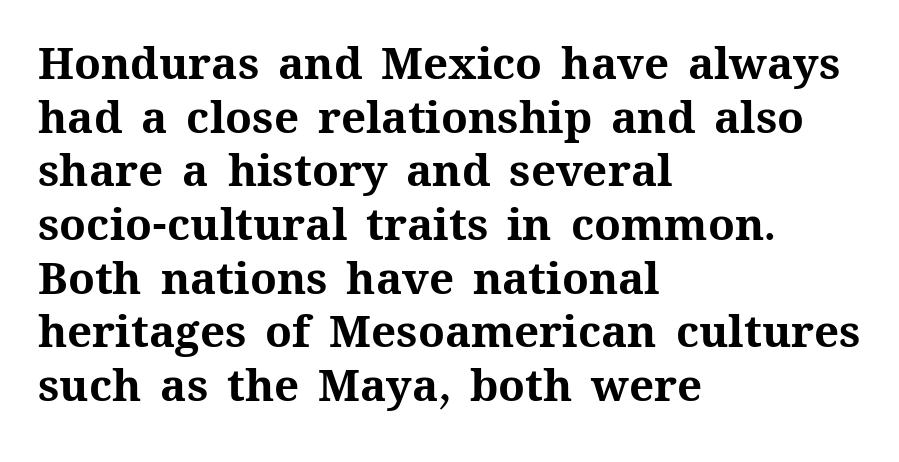
{"italic": "no", "bold": "yes", "weight": "bold", "width": "normal", "stroke_contrast": "medium", "x_height": "medium", "monospaced": "no", "underline": "no", "align": "left", "line_spacing_ratio": 1.22, "letter_spacing": "normal", "letter_spacing_em": 0.0, "glyph_px": 44}
